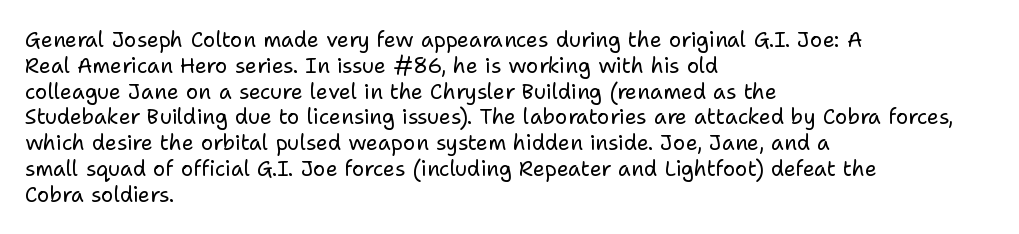
Visually the block forms a straight wall on the left and a jagged coastline on the right. This sample uses plain, unmodified letter spacing. The face looks like a standard text weight, possibly lighter. Check under the words: just untouched page. Does the lettering tilt? It doesn't — this is upright.
